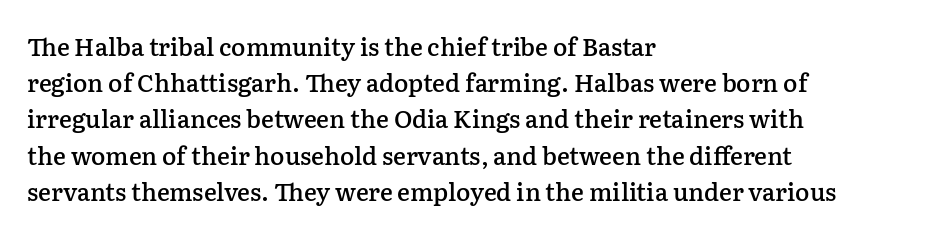
Quick note: not italic, upright. The baseline area is clear. Short and long lines alike share a common starting point at left. Students, observe: this is what conventionally led text looks like.
